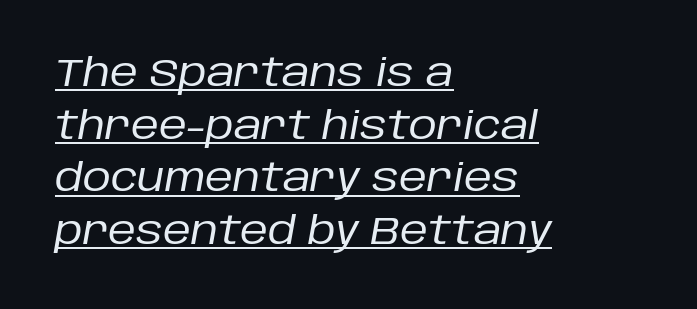
Q: Is the text bold? A: No.
Q: Is the text italic (slanted)? A: Yes, it leans right by about 10 degrees.
Q: Is the text underlined? A: Yes.
Q: How is the paragraph aligned? A: Left-aligned.
Q: Is the spacing between letters normal or unusually wide? A: Normal.
Q: Is the spacing between lines tight, normal or loose? A: Normal.
Q: Width (condensed, normal, or wide)? A: Normal.
Q: Stroke contrast? A: Low.
Q: x-height? A: Large.
Q: Monospaced? A: No.
